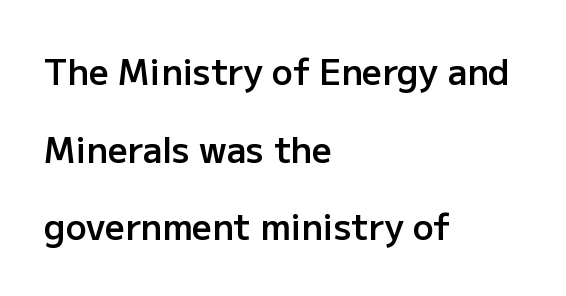
Each word holds together tightly as a unit, with standard inter-letter gaps. Note the varied advance widths — an 'i' is clearly narrower than an 'm'. These lines carry some extra weight — a demibold, not a full bold. Students, observe: this is what heavily led, spacious text looks like. The lettering holds an erect, upright posture throughout.
